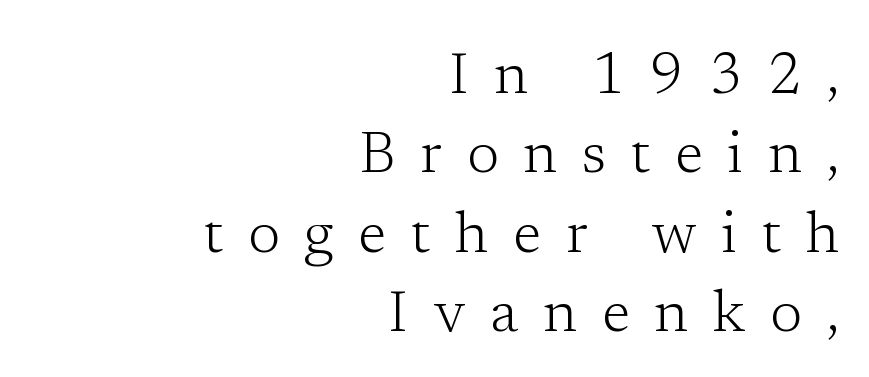
The image shows 58 px light serif type, upright; set right-aligned, normal line spacing (1.37x), unusually wide letter spacing (+0.43 em), not underlined; low stroke contrast and a medium x-height.
